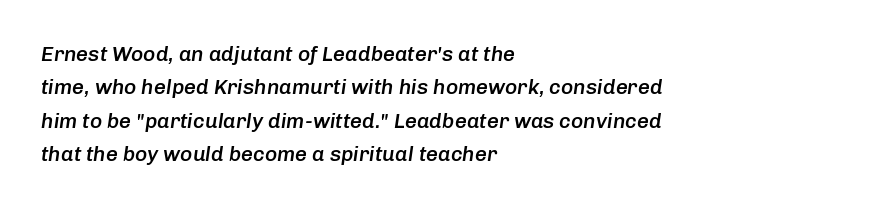
The image shows 21 px text type, italic (leaning right); set left-aligned, normal line spacing (1.59x), normal letter spacing, not underlined.
